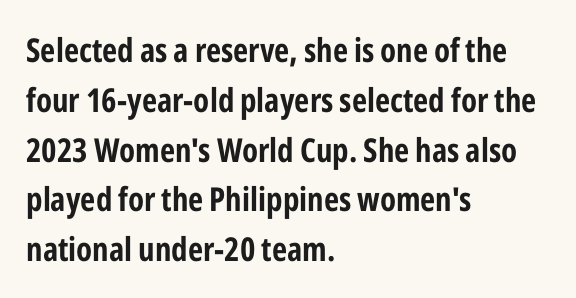
The image shows 33 px bold, condensed sans-serif type, upright; set left-aligned, normal line spacing (1.51x), normal letter spacing, not underlined; low stroke contrast and a medium x-height.
